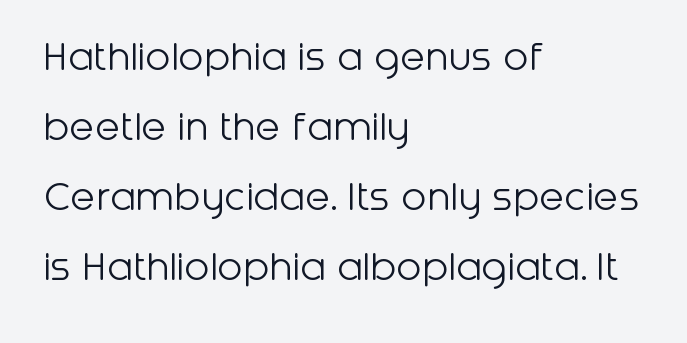
The letterforms sit at book weight or below. One glance says typical: line gaps are just what's usual. Glance below the letters and you will spot only blank space. Italic: no, the glyphs are upright roman.
